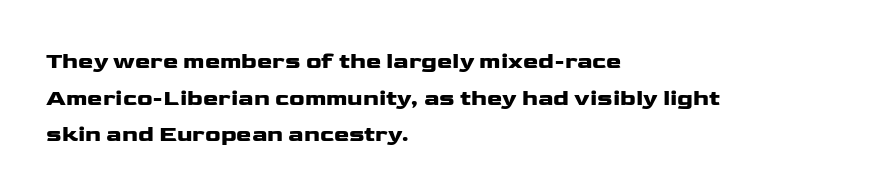
Rendered with straight, roman letterforms. Notice how the passage keeps a crisp vertical edge on the left only. A typesetter would call this leading conventional body-copy spacing. Is the letter spacing exaggerated? No — it looks like the ordinary default.
